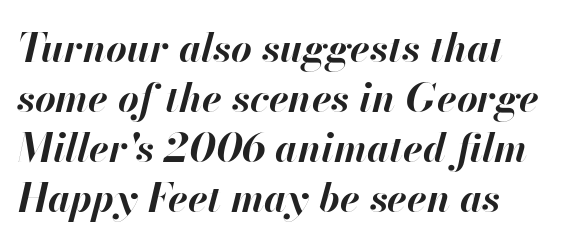
Would a proofreader flag this as italicized? Yes. Inter-character spacing is left at the font's built-in metrics. The face used here is proportionally spaced, like ordinary book or web type. The characters look thick and weighty, a clear bold.
